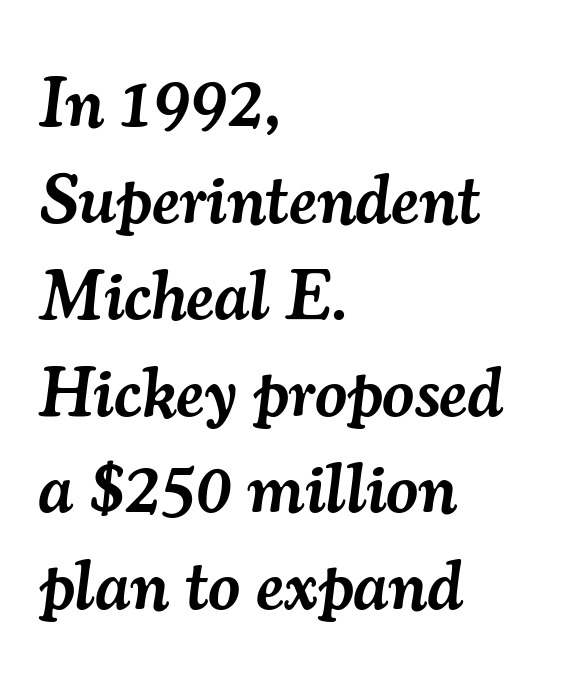
Q: Is the text bold? A: Semi-bold.
Q: Is the text italic (slanted)? A: Yes, it leans right by about 7 degrees.
Q: Is the typeface a serif or a sans-serif typeface? A: Serif.
Q: Is the text underlined? A: No.
Q: How is the paragraph aligned? A: Left-aligned.
Q: Is the spacing between letters normal or unusually wide? A: Normal.
Q: Is the spacing between lines tight, normal or loose? A: Normal.
Q: Width (condensed, normal, or wide)? A: Normal.
Q: Stroke contrast? A: Medium.
Q: x-height? A: Small.
Q: Monospaced? A: No.
